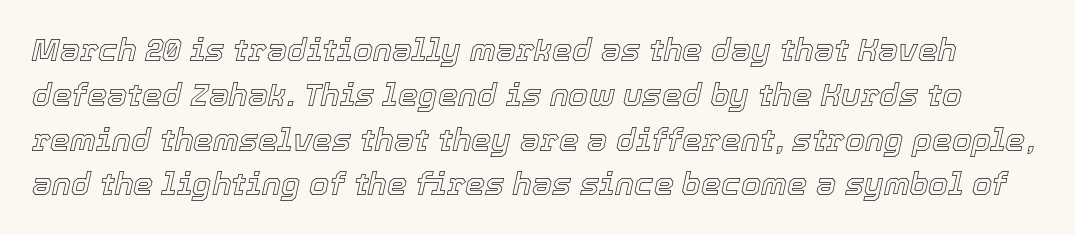
Nothing unusual about the tracking: characters are spaced as the font intends. The rendering uses natural spacing where letterforms have individual widths. Nobody drew a line under any word here. These lines were composed using italics. Reading down the column, the eye jumps a familiar distance to each next line.
